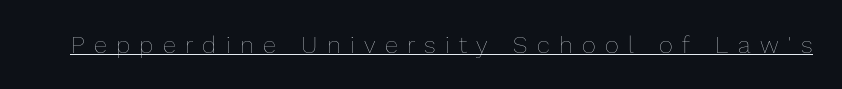
Compared with a typical body face, this is equally light or lighter still. Looks like someone drew a line under every word here. When letters stand straight like this, we call the style roman or upright. Look at the tracking — it's clearly loosened, letters drifting apart.
